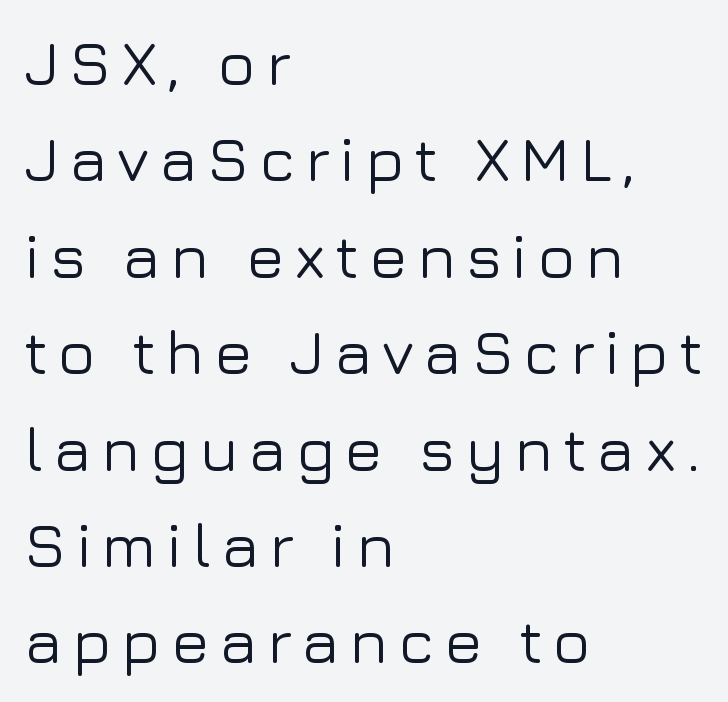
{"serif": "no", "italic": "no", "width": "normal", "stroke_contrast": "low", "x_height": "medium", "monospaced": "no", "underline": "no", "align": "left", "line_spacing": "normal", "line_spacing_ratio": 1.53, "glyph_px": 63}
